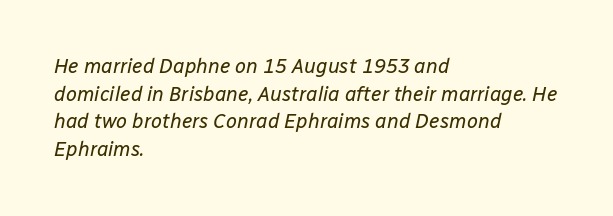
The image shows 20 px text type, italic (leaning right); set left-aligned, normal line spacing (1.38x), normal letter spacing, not underlined.
